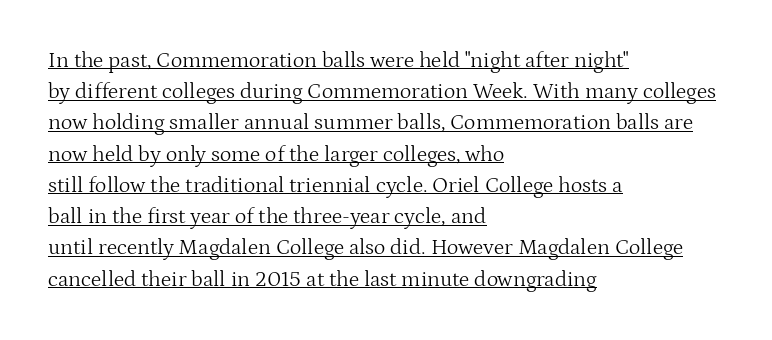
{"italic": "no", "bold": "no", "underline": "yes", "align": "left", "line_spacing": "normal", "line_spacing_ratio": 1.42, "letter_spacing": "normal", "letter_spacing_em": 0.0, "glyph_px": 22}
